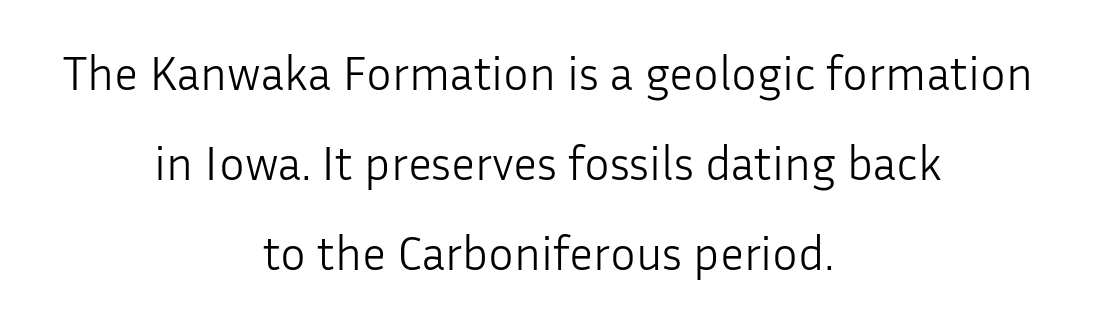
{"serif": "no", "italic": "no", "bold": "no", "weight": "light", "width": "normal", "stroke_contrast": "low", "x_height": "medium", "monospaced": "no", "underline": "no", "align": "center", "line_spacing_ratio": 1.88, "letter_spacing": "normal", "letter_spacing_em": 0.0, "glyph_px": 48}
